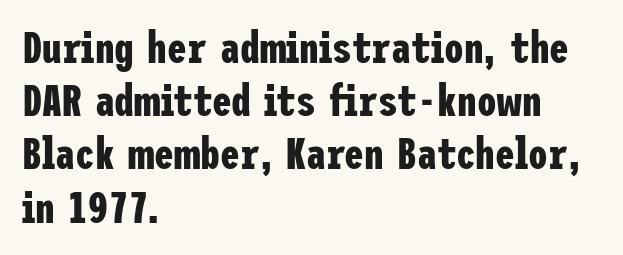
{"serif": "no", "italic": "no", "bold": "yes", "weight": "bold", "width": "condensed", "stroke_contrast": "low", "x_height": "medium", "underline": "no", "align": "left", "line_spacing_ratio": 1.21, "letter_spacing": "normal", "letter_spacing_em": 0.0, "glyph_px": 44}
